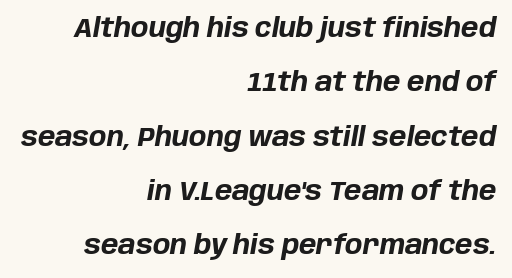
These lines were composed using italics. Nobody drew a line under any word here. The paragraph shown leans on its right margin. Glyph-to-glyph distance matches everyday printed text. The lines are spread far apart with generous leading. Plenty of ink on the page — the face is bold.
